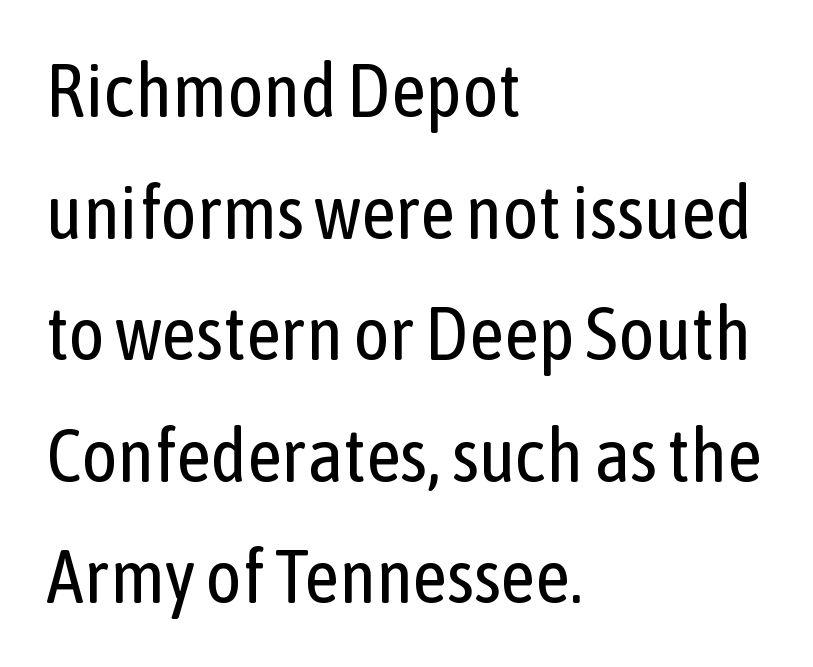
{"serif": "no", "italic": "no", "bold": "no", "weight": "regular", "width": "condensed", "stroke_contrast": "low", "x_height": "medium", "monospaced": "no", "underline": "no", "align": "left", "line_spacing": "normal", "line_spacing_ratio": 1.6, "letter_spacing": "normal", "letter_spacing_em": 0.0, "glyph_px": 76}
